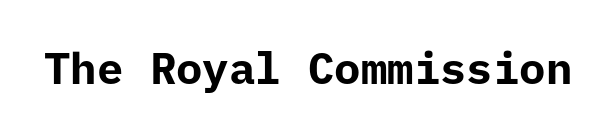
The image shows 44 px bold sans-serif type, upright; set normal letter spacing, not underlined; low stroke contrast and a medium x-height.
